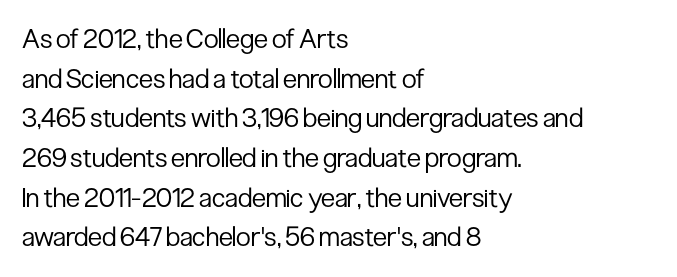
The image shows 27 px text type, upright; set left-aligned, normal line spacing (1.47x), normal letter spacing, not underlined.
